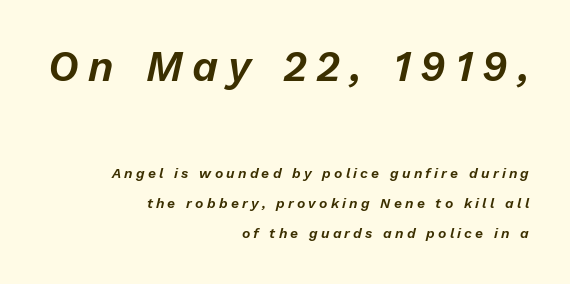
In CSS terms this would be text-align: right. Honestly, there is no underline to notice here at all. Note the varied advance widths — an 'i' is clearly narrower than an 'm'. Summary of vertical rhythm: relaxed, with wide interline spacing. Observe the wide spacing: letters keep a clear distance from each other.
